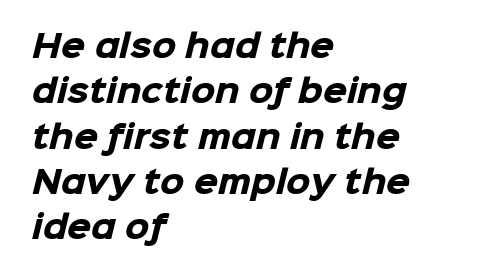
Q: Is the text bold? A: Yes.
Q: Is the typeface a serif or a sans-serif typeface? A: Sans-serif.
Q: Is the text underlined? A: No.
Q: How is the paragraph aligned? A: Left-aligned.
Q: Is the spacing between letters normal or unusually wide? A: Normal.
Q: Is the spacing between lines tight, normal or loose? A: Normal.
Q: Width (condensed, normal, or wide)? A: Normal.
Q: Stroke contrast? A: Low.
Q: x-height? A: Medium.
Q: Monospaced? A: No.
